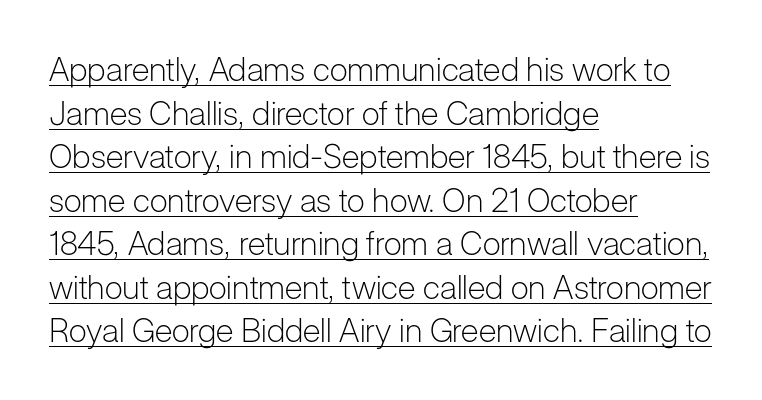
{"serif": "no", "italic": "no", "bold": "no", "weight": "light", "width": "normal", "stroke_contrast": "low", "x_height": "medium", "monospaced": "no", "underline": "yes", "align": "left", "line_spacing": "normal", "line_spacing_ratio": 1.32, "letter_spacing": "normal", "letter_spacing_em": 0.0, "glyph_px": 33}
